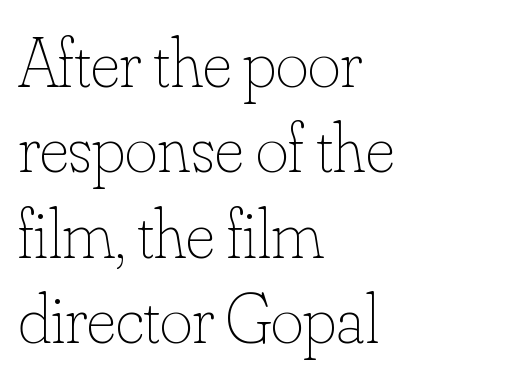
The passage shown is not bold in any degree. This rendering uses left alignment, leaving the right contour irregular. The lettering holds an erect, upright posture throughout. Do the characters align in a grid? No, the font is proportional. The string is rendered with underlining switched off.
